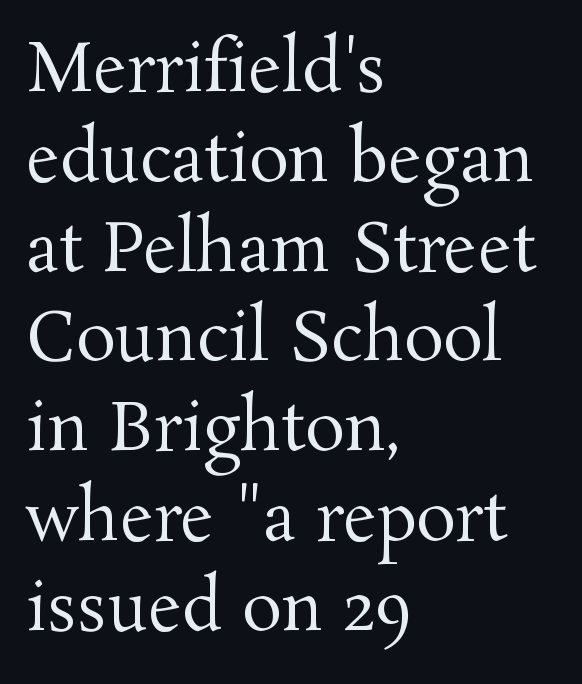
{"serif": "yes", "italic": "no", "bold": "no", "weight": "regular", "width": "normal", "stroke_contrast": "medium", "x_height": "medium", "monospaced": "no", "underline": "no", "align": "left", "line_spacing": "normal", "line_spacing_ratio": 1.36, "letter_spacing": "normal", "letter_spacing_em": 0.0, "glyph_px": 66}
